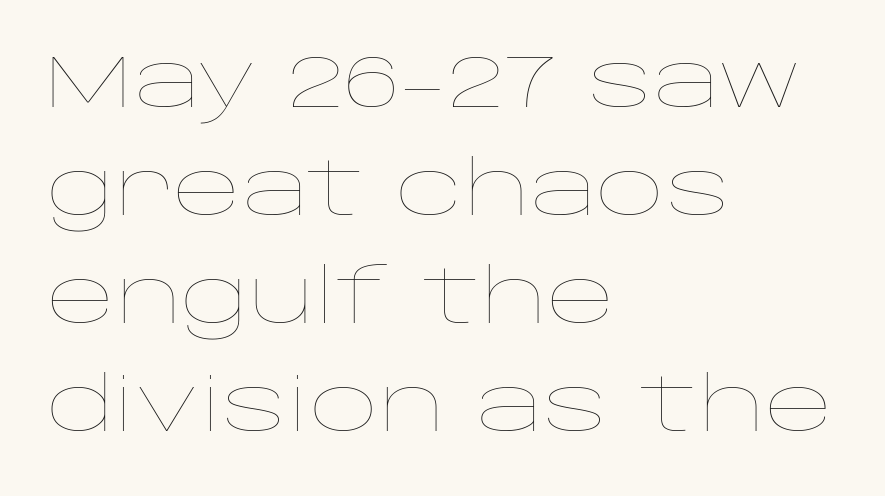
Think standard paragraph weight, or any step lighter than that. The string is rendered with underlining switched off. Quick note: interline space is typical. Each letter keeps its own natural width here, so spacing adapts to shape. Italic? Not at all — the glyphs are vertical.
